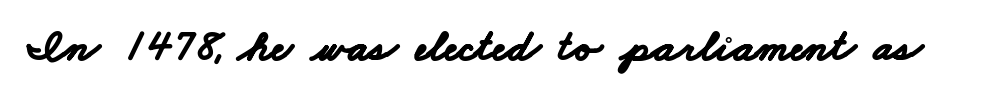
Between one letter and the next there's only the usual sliver of space. Letters rest on an invisible, unmarked baseline. Here the designer chose a conventional face with non-uniform glyph widths. Caption: bold face, heavy strokes. Regarding serifs, this sample does without them.
